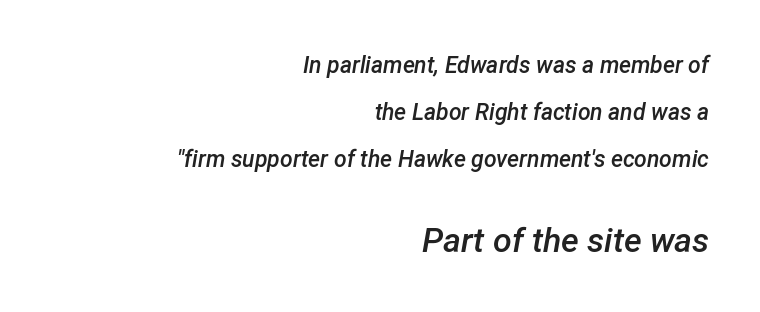
These lines are rendered in a variable-pitch font. Typesetter's note: demi weight, one step under bold. Does the bottom block carry the larger type? Yes, it does. Casual observation: everything's shoved over to the right. Baseline-to-baseline distance is far greater than the letter height.
